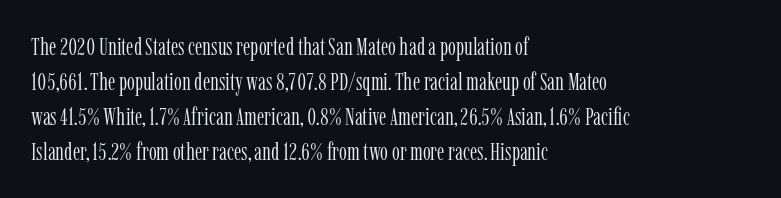
Nobody drew a line under any word here. The passage is arranged the way most books set body copy — flush left. Is the stroke heavy? The answer is a plain regular-or-lighter. Nobody touched the tracking dial on this one. A roman cut, with each character standing at attention. The space between consecutive lines is moderate.
